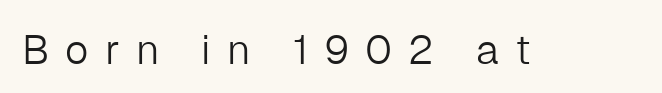
Q: Is the text bold? A: No.
Q: Is the text italic (slanted)? A: No, it is upright.
Q: Is the typeface a serif or a sans-serif typeface? A: Sans-serif.
Q: Is the text underlined? A: No.
Q: Is the spacing between letters normal or unusually wide? A: Unusually wide.
Q: Width (condensed, normal, or wide)? A: Normal.
Q: Stroke contrast? A: Low.
Q: x-height? A: Medium.
Q: Monospaced? A: No.
